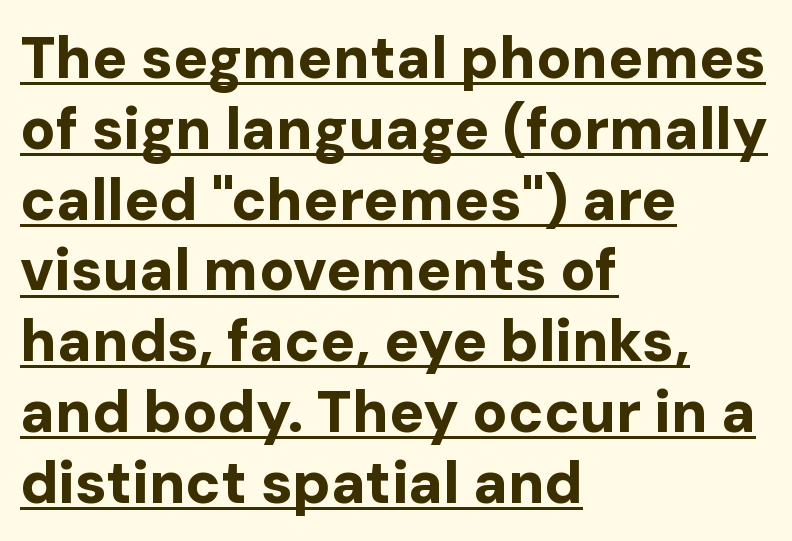
Q: Is the text bold? A: Yes.
Q: Is the text italic (slanted)? A: No, it is upright.
Q: Is the typeface a serif or a sans-serif typeface? A: Sans-serif.
Q: Is the text underlined? A: Yes.
Q: How is the paragraph aligned? A: Left-aligned.
Q: Is the spacing between letters normal or unusually wide? A: Normal.
Q: Width (condensed, normal, or wide)? A: Normal.
Q: Stroke contrast? A: Low.
Q: x-height? A: Medium.
Q: Monospaced? A: No.
